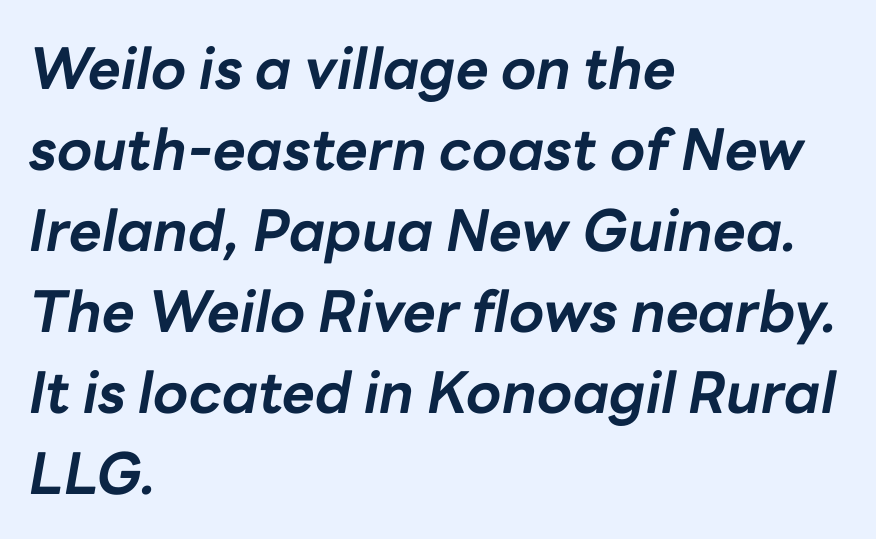
Q: Is the text bold? A: Yes.
Q: Is the text italic (slanted)? A: Yes, it leans right by about 10 degrees.
Q: Is the text underlined? A: No.
Q: How is the paragraph aligned? A: Left-aligned.
Q: Is the spacing between letters normal or unusually wide? A: Normal.
Q: Is the spacing between lines tight, normal or loose? A: Normal.
Q: Width (condensed, normal, or wide)? A: Normal.
Q: Stroke contrast? A: Low.
Q: x-height? A: Medium.
Q: Monospaced? A: No.
